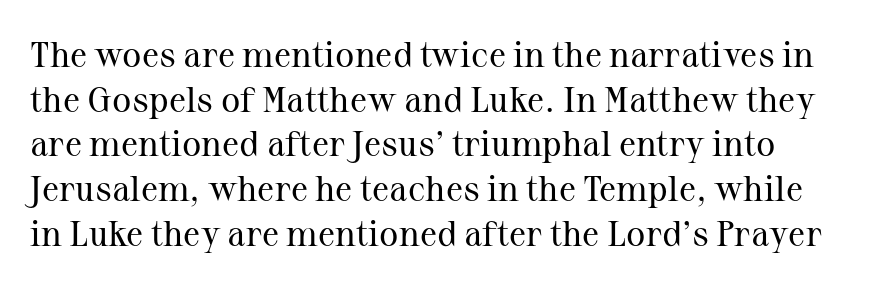
Q: Is the text bold? A: No.
Q: Is the text italic (slanted)? A: No, it is upright.
Q: Is the typeface a serif or a sans-serif typeface? A: Serif.
Q: Is the text underlined? A: No.
Q: Is the spacing between letters normal or unusually wide? A: Normal.
Q: Width (condensed, normal, or wide)? A: Normal.
Q: Stroke contrast? A: Medium.
Q: x-height? A: Medium.
Q: Monospaced? A: No.
